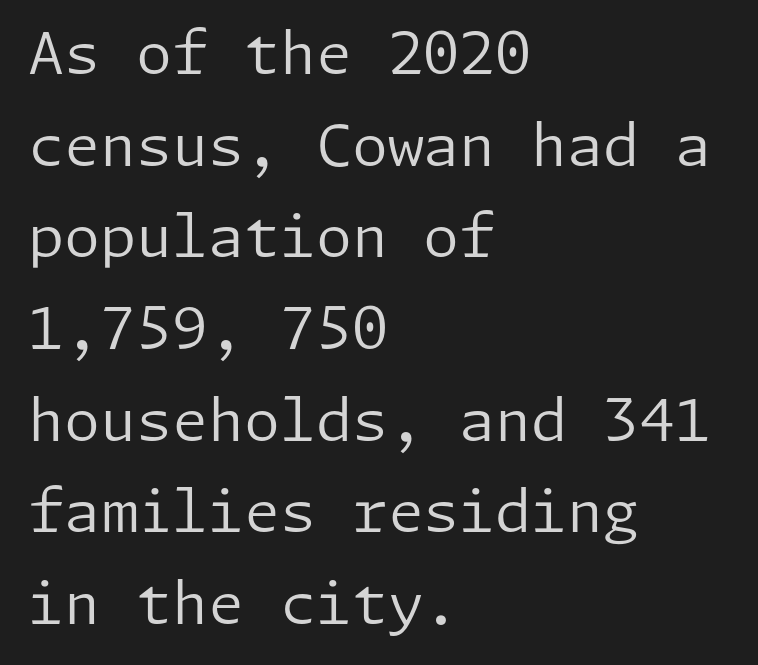
Q: Is the text bold? A: No.
Q: Is the text italic (slanted)? A: No, it is upright.
Q: Is the typeface a serif or a sans-serif typeface? A: Sans-serif.
Q: Is the text underlined? A: No.
Q: How is the paragraph aligned? A: Left-aligned.
Q: Is the spacing between letters normal or unusually wide? A: Normal.
Q: Is the spacing between lines tight, normal or loose? A: Normal.
Q: Width (condensed, normal, or wide)? A: Normal.
Q: Stroke contrast? A: Low.
Q: x-height? A: Medium.
